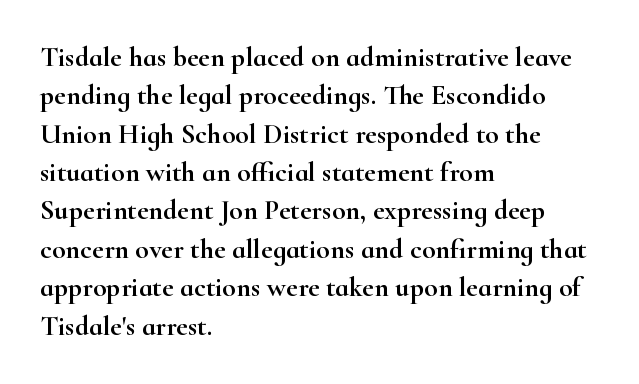
Here the designer chose a conventional face with non-uniform glyph widths. Only glyphs here, with clear space below each row. The lines in this sample share a left origin and differ only in where they stop. The gaps between neighbouring characters are ordinary and unremarkable. Note: serifs present on the glyphs.
